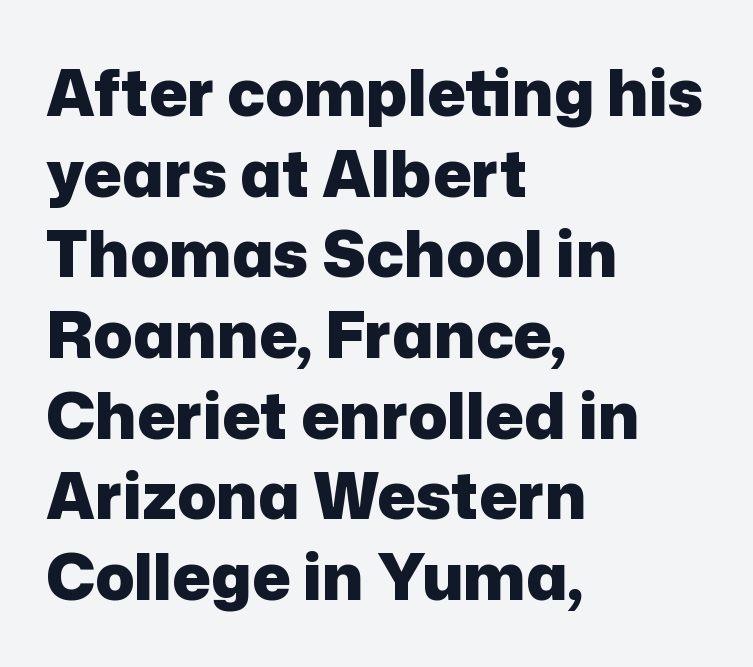
Posture: upright roman. Descenders are the only things crossing below the line. The face used here is proportionally spaced, like ordinary book or web type. Short and long lines alike share a common starting point at left.
